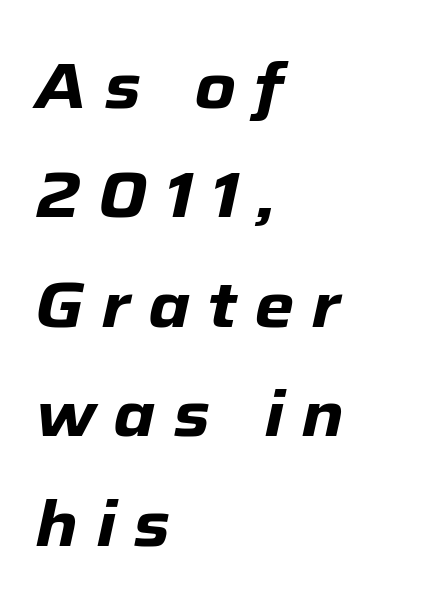
Alignment: flush left. Heft: maximum for text — a bold. The passage shown is typed in a proportional face where columns would drift. Compared with ordinary roman type, these characters are visibly tilted. Someone cranked the tracking dial way up on this one. Underline: absent.
